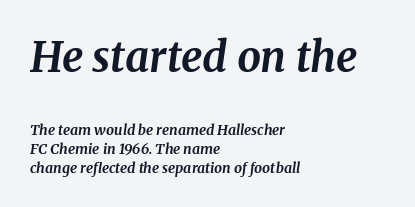
The typesetting leans heavy: a genuine bold. The letters are slanted; this is an italic face. Only glyphs here, with clear space below each row. Each letter keeps its own natural width here, so spacing adapts to shape. Observe the ordinary spacing: letters are neighbours, not strangers. Whoever set this chose a conventional vertical rhythm.
